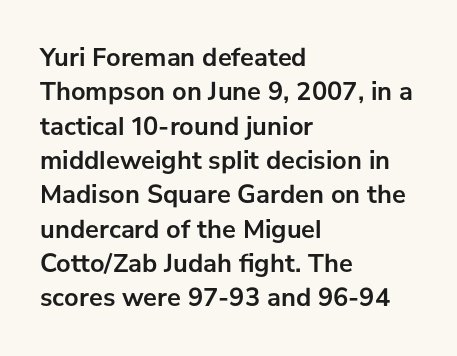
The image shows 26 px bold type, upright; set left-aligned, normal line spacing (1.32x), normal letter spacing, not underlined.
